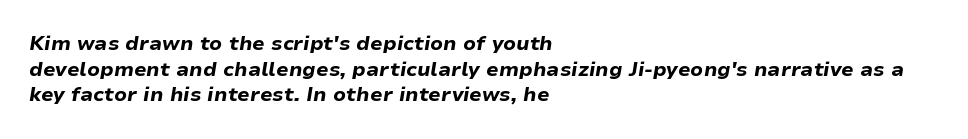
The image shows 20 px bold type, italic (leaning right); set left-aligned, normal line spacing (1.28x), normal letter spacing, not underlined.
